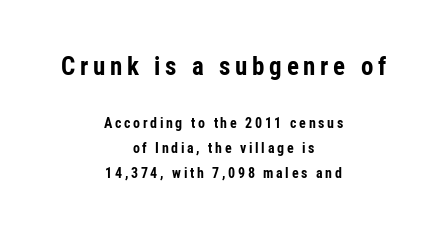
{"italic": "no", "bold": "yes", "underline": "no", "align": "center", "line_spacing_ratio": 1.77, "larger_block": "first", "size_ratio": 1.79, "glyph_px": 25}
